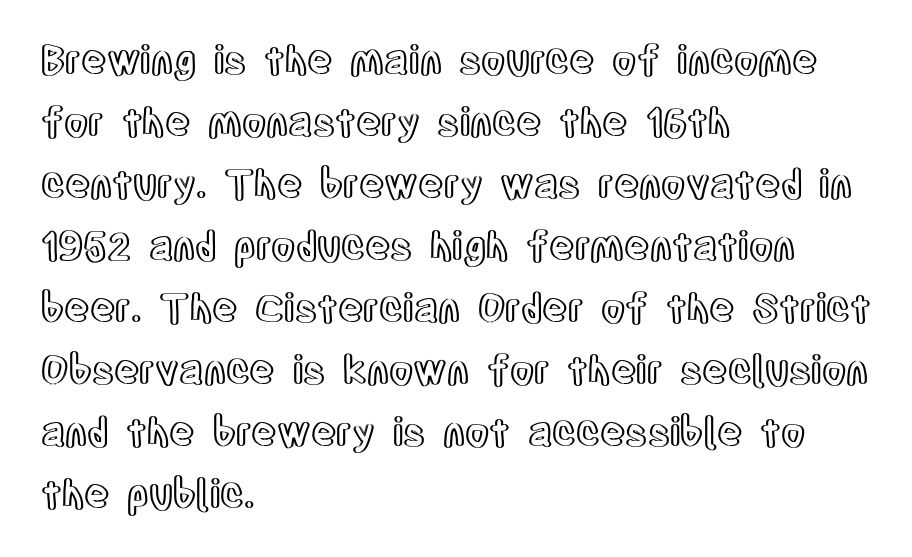
{"italic": "no", "width": "condensed", "x_height": "large", "monospaced": "no", "underline": "no", "align": "left", "line_spacing": "normal", "line_spacing_ratio": 1.59, "letter_spacing": "normal", "letter_spacing_em": 0.0, "glyph_px": 39}
